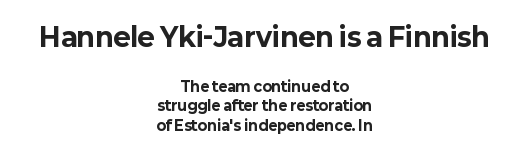
The image shows 26 px bold type, upright; set centered, normal line spacing (1.39x), normal letter spacing, not underlined; the first (top) block is 1.86x larger.
